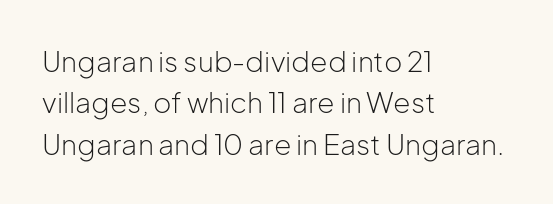
{"serif": "no", "italic": "no", "bold": "no", "weight": "light", "width": "normal", "stroke_contrast": "low", "x_height": "medium", "monospaced": "no", "underline": "no", "align": "left", "line_spacing": "normal", "line_spacing_ratio": 1.48, "letter_spacing": "normal", "letter_spacing_em": 0.0, "glyph_px": 28}
